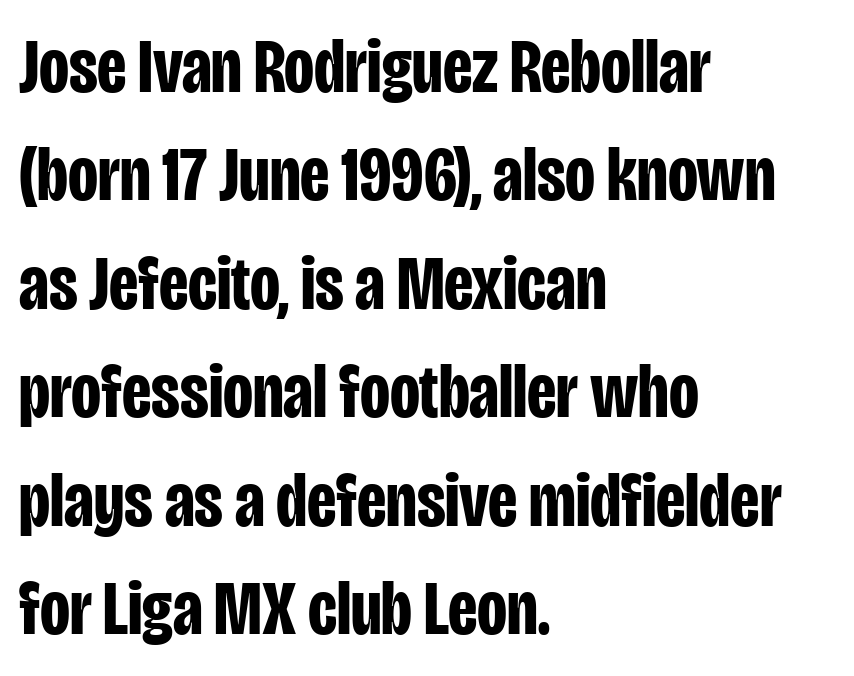
Q: Is the text bold? A: Yes.
Q: Is the text italic (slanted)? A: No, it is upright.
Q: Is the typeface a serif or a sans-serif typeface? A: Sans-serif.
Q: Is the text underlined? A: No.
Q: How is the paragraph aligned? A: Left-aligned.
Q: Is the spacing between letters normal or unusually wide? A: Normal.
Q: Is the spacing between lines tight, normal or loose? A: Normal.
Q: Width (condensed, normal, or wide)? A: Condensed.
Q: Stroke contrast? A: Low.
Q: x-height? A: Large.
Q: Monospaced? A: No.
